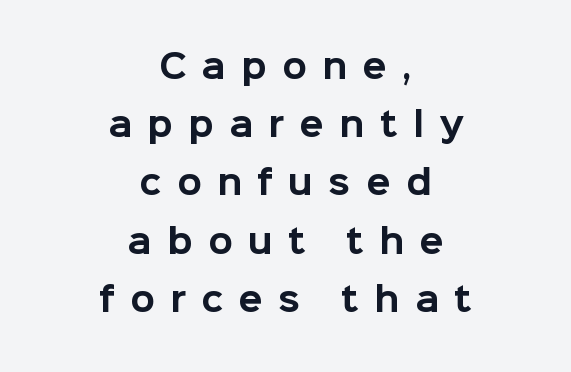
The image shows 32 px bold sans-serif type, upright; set centered, line spacing 1.82x, unusually wide letter spacing (+0.48 em), not underlined; low stroke contrast and a medium x-height.
